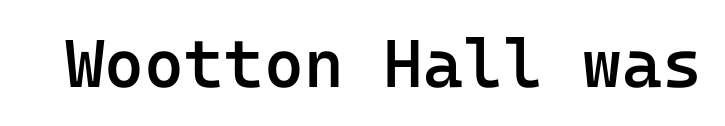
Q: Is the text bold? A: Semi-bold.
Q: Is the text italic (slanted)? A: No, it is upright.
Q: Is the typeface a serif or a sans-serif typeface? A: Sans-serif.
Q: Is the text underlined? A: No.
Q: Is the spacing between letters normal or unusually wide? A: Normal.
Q: Width (condensed, normal, or wide)? A: Normal.
Q: Stroke contrast? A: Low.
Q: x-height? A: Medium.
Q: Monospaced? A: Yes.
